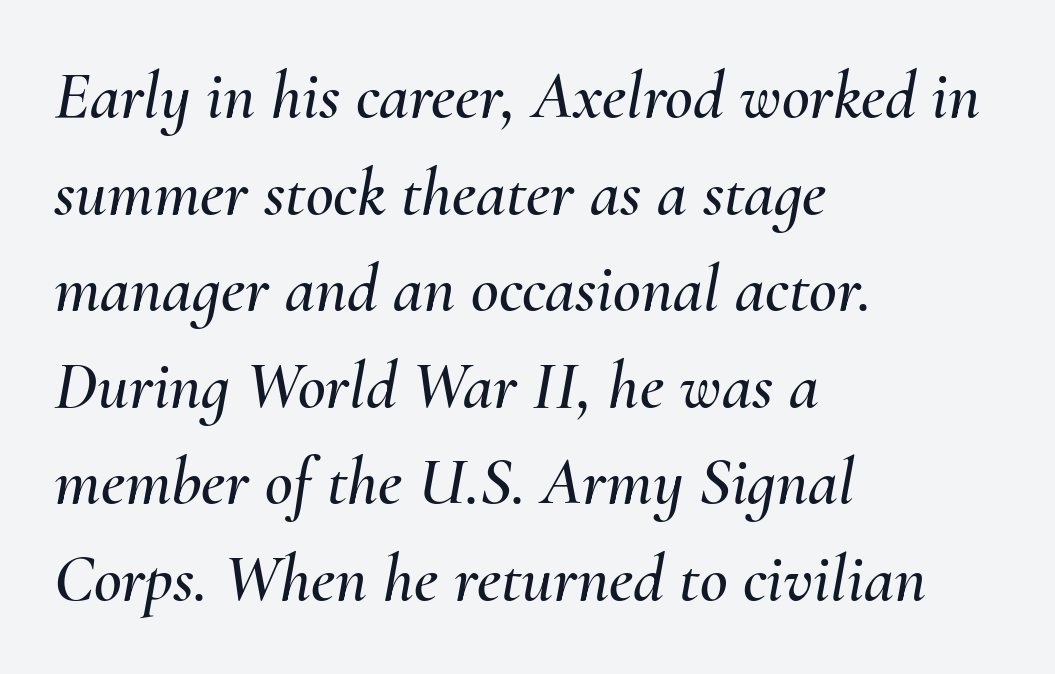
{"italic": "yes", "lean": "right", "slant_degrees": 10, "width": "normal", "stroke_contrast": "medium", "x_height": "small", "monospaced": "no", "underline": "no", "align": "left", "line_spacing": "normal", "line_spacing_ratio": 1.42, "letter_spacing": "normal", "letter_spacing_em": 0.0, "glyph_px": 68}
